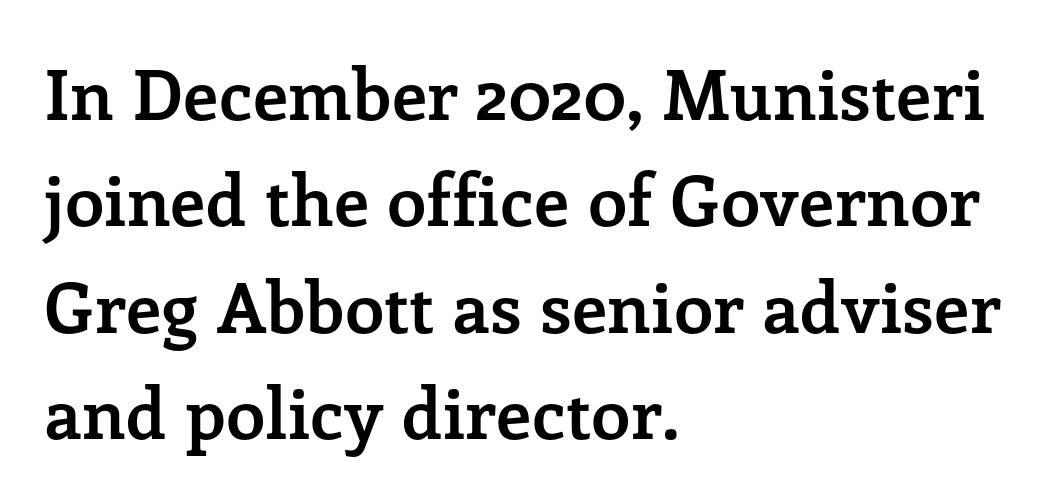
The image shows 70 px semibold serif type, upright; set left-aligned, normal line spacing (1.52x), normal letter spacing, not underlined; low stroke contrast and a medium x-height.
